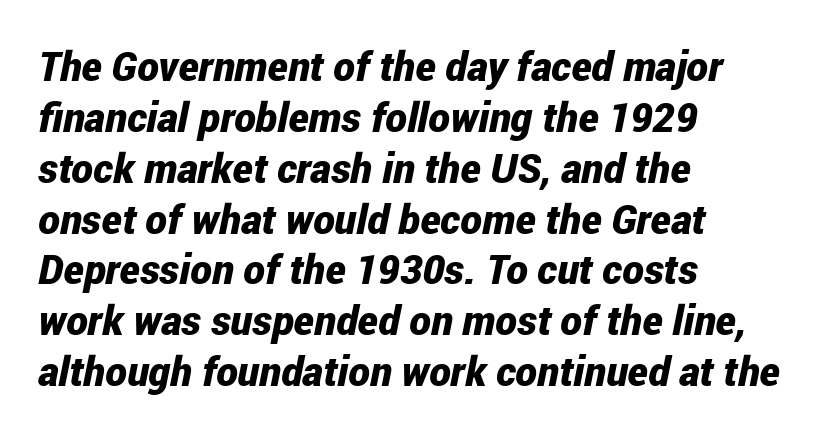
Q: Is the text bold? A: Yes.
Q: Is the text italic (slanted)? A: Yes, it leans right by about 12 degrees.
Q: Is the text underlined? A: No.
Q: How is the paragraph aligned? A: Left-aligned.
Q: Is the spacing between letters normal or unusually wide? A: Normal.
Q: Width (condensed, normal, or wide)? A: Condensed.
Q: Stroke contrast? A: Low.
Q: x-height? A: Medium.
Q: Monospaced? A: No.
